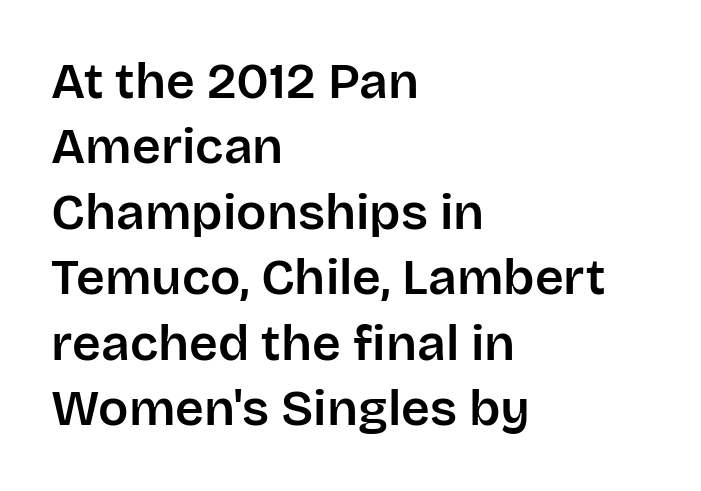
The image shows 50 px sans-serif type, upright; set left-aligned, normal line spacing (1.31x), normal letter spacing, not underlined; low stroke contrast and a large x-height.
